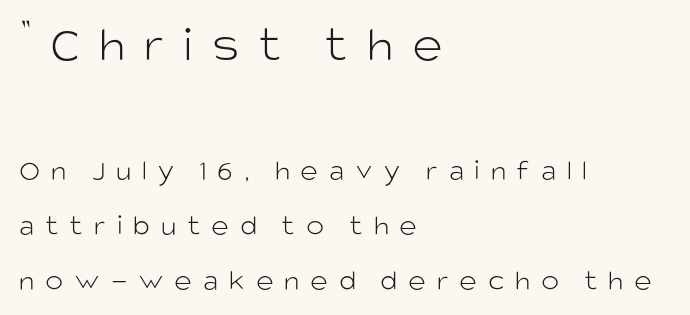
The image shows 52 px light sans-serif type, upright; set left-aligned, line spacing 1.83x, unusually wide letter spacing (+0.36 em), not underlined; the first (top) block is 1.73x larger; low stroke contrast and a large x-height.
